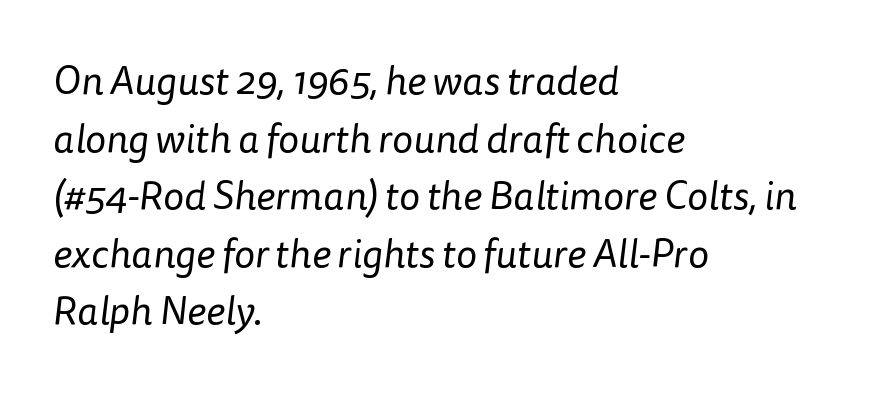
Unlike a traditional serif, this face leaves its strokes unadorned. Line spacing here is normal. The passage shown has conventional tracking throughout. The rendering uses natural spacing where letterforms have individual widths. The rendering anchors every line to the left-hand side.
